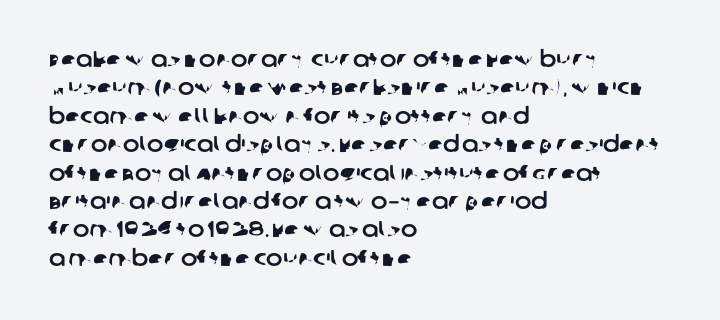
{"underline": "no", "align": "left", "line_spacing": "normal", "line_spacing_ratio": 1.29, "letter_spacing": "normal", "letter_spacing_em": 0.0, "glyph_px": 22}
